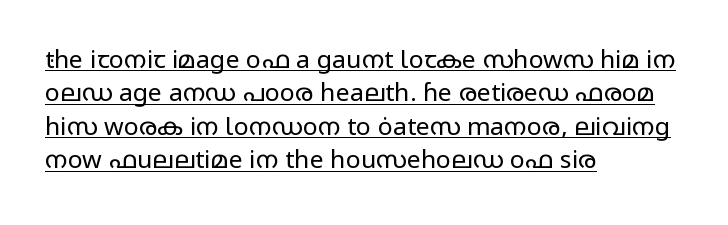
{"italic": "no", "bold": "no", "underline": "yes", "align": "left", "line_spacing": "normal", "line_spacing_ratio": 1.34, "letter_spacing": "normal", "letter_spacing_em": 0.0, "glyph_px": 25}
